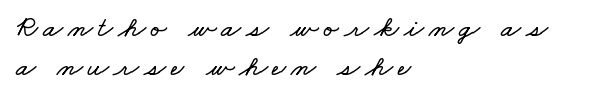
The string is rendered with underlining switched off. The rendering uses natural spacing where letterforms have individual widths. How would I describe the line gaps? Plain and ordinary. The paragraph shown leans on its left margin.
